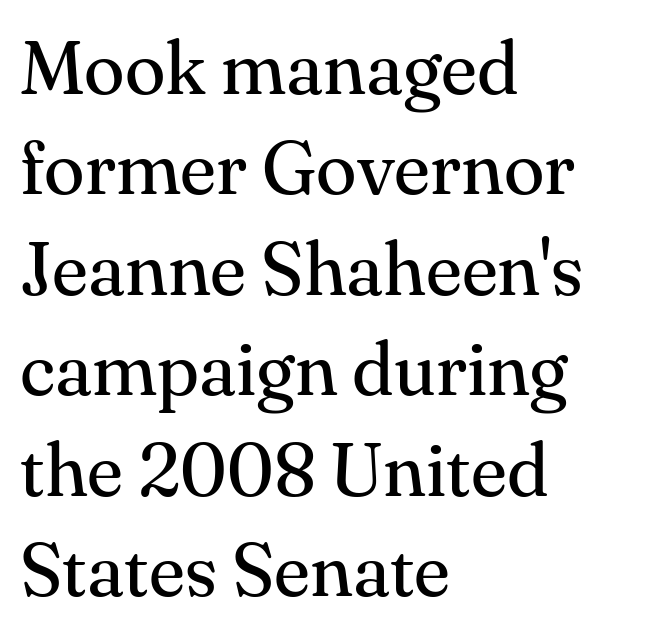
The image shows 75 px regular-weight serif type, upright; set left-aligned, normal line spacing (1.34x), normal letter spacing, not underlined; medium stroke contrast and a small x-height.
